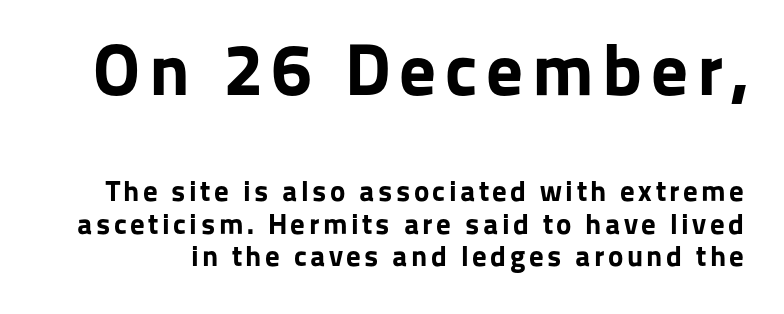
{"serif": "no", "italic": "no", "bold": "yes", "weight": "bold", "width": "normal", "stroke_contrast": "low", "x_height": "medium", "monospaced": "no", "underline": "no", "line_spacing": "tight", "line_spacing_ratio": 1.11, "larger_block": "first", "size_ratio": 2.52, "glyph_px": 73}
